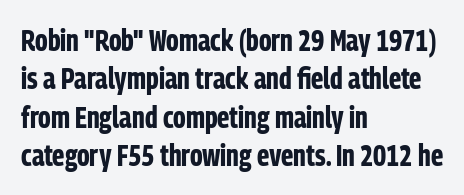
Q: Is the text bold? A: Yes.
Q: Is the text italic (slanted)? A: No, it is upright.
Q: Is the typeface a serif or a sans-serif typeface? A: Sans-serif.
Q: Is the text underlined? A: No.
Q: How is the paragraph aligned? A: Left-aligned.
Q: Is the spacing between letters normal or unusually wide? A: Normal.
Q: Is the spacing between lines tight, normal or loose? A: Normal.
Q: Width (condensed, normal, or wide)? A: Condensed.
Q: Stroke contrast? A: Low.
Q: x-height? A: Medium.
Q: Monospaced? A: No.
